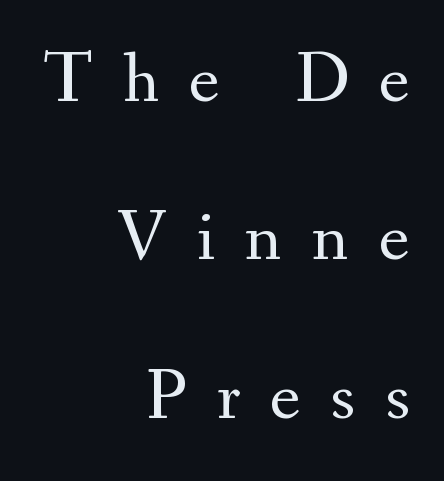
The image shows 72 px regular-weight serif type, upright; set right-aligned, loose line spacing (2.2x), unusually wide letter spacing (+0.42 em), not underlined; medium stroke contrast and a small x-height.
